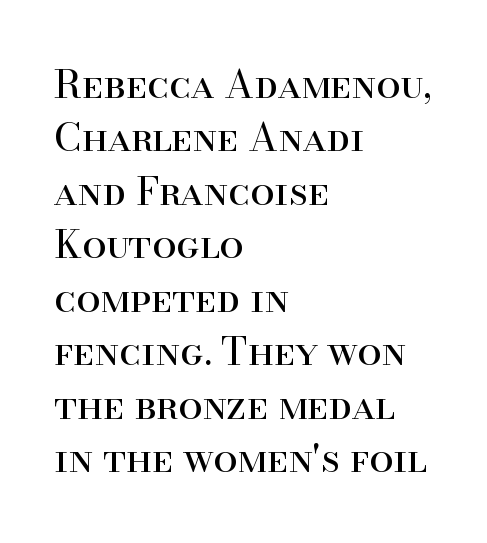
{"serif": "yes", "italic": "no", "bold": "no", "weight": "regular", "width": "normal", "stroke_contrast": "high", "x_height": "small", "monospaced": "no", "underline": "no", "align": "left", "line_spacing": "normal", "line_spacing_ratio": 1.37, "letter_spacing": "normal", "letter_spacing_em": 0.0, "glyph_px": 39}
